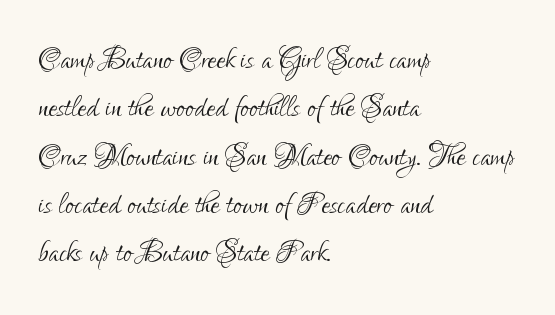
Q: Is the text bold? A: No.
Q: Is the text italic (slanted)? A: Yes.
Q: Is the typeface a serif or a sans-serif typeface? A: Sans-serif.
Q: Is the text underlined? A: No.
Q: How is the paragraph aligned? A: Left-aligned.
Q: Is the spacing between letters normal or unusually wide? A: Normal.
Q: Width (condensed, normal, or wide)? A: Condensed.
Q: Stroke contrast? A: Low.
Q: x-height? A: Small.
Q: Monospaced? A: No.
